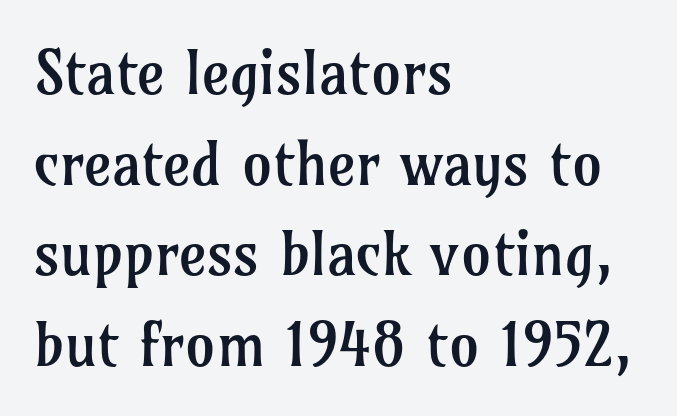
The image shows 60 px regular-weight serif type, upright; set left-aligned, normal line spacing (1.51x), normal letter spacing, not underlined; low stroke contrast and a medium x-height.
